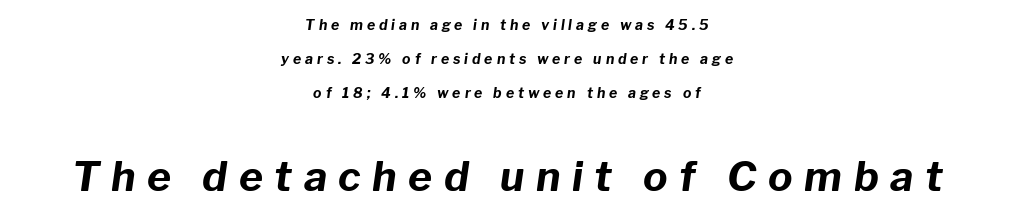
{"italic": "yes", "lean": "right", "slant_degrees": 8, "bold": "yes", "weight": "bold", "width": "normal", "stroke_contrast": "low", "x_height": "medium", "monospaced": "no", "underline": "no", "align": "center", "line_spacing": "loose", "line_spacing_ratio": 2.44, "letter_spacing": "wide", "letter_spacing_em": 0.28, "larger_block": "second", "size_ratio": 2.93, "glyph_px": 41}
